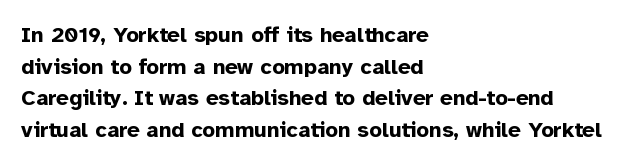
Q: Is the text bold? A: Yes.
Q: Is the text italic (slanted)? A: No, it is upright.
Q: Is the text underlined? A: No.
Q: How is the paragraph aligned? A: Left-aligned.
Q: Is the spacing between letters normal or unusually wide? A: Normal.
Q: Is the spacing between lines tight, normal or loose? A: Normal.
